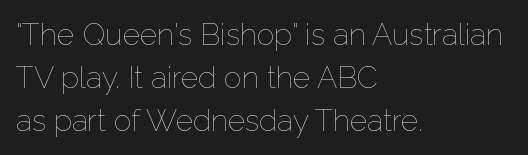
{"italic": "no", "bold": "no", "weight": "thin", "width": "normal", "stroke_contrast": "low", "x_height": "medium", "monospaced": "no", "underline": "no", "align": "left", "line_spacing": "normal", "line_spacing_ratio": 1.43, "letter_spacing": "normal", "letter_spacing_em": 0.0, "glyph_px": 30}
